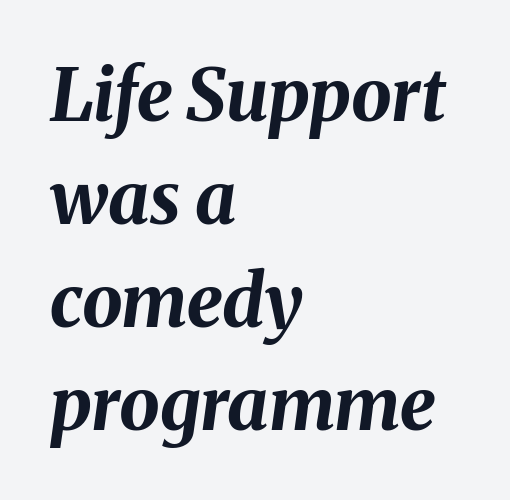
The image shows 72 px bold type, italic (leaning right); set left-aligned, normal line spacing (1.43x), normal letter spacing, not underlined; medium stroke contrast and a medium x-height.
